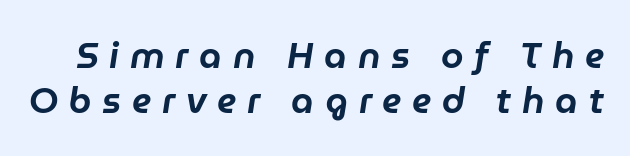
These lines have a slow, spaced-out rhythm from letter to letter. A bare baseline throughout the passage. Proportional: the letters do not fall into vertical columns. Style check: oblique.
